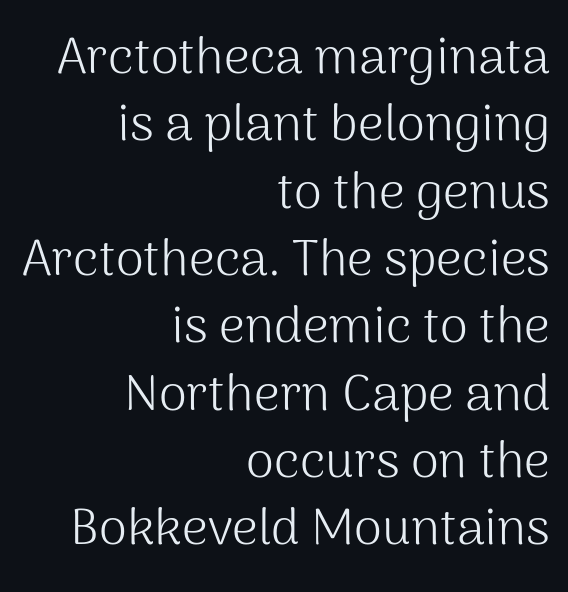
{"serif": "no", "italic": "no", "bold": "no", "weight": "light", "width": "normal", "stroke_contrast": "medium", "x_height": "medium", "monospaced": "no", "underline": "no", "align": "right", "line_spacing": "normal", "line_spacing_ratio": 1.32, "letter_spacing": "normal", "letter_spacing_em": 0.0, "glyph_px": 51}
